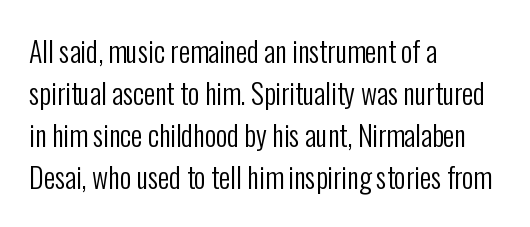
{"serif": "no", "italic": "no", "bold": "no", "weight": "regular", "width": "condensed", "stroke_contrast": "low", "x_height": "medium", "monospaced": "no", "underline": "no", "align": "left", "line_spacing": "normal", "line_spacing_ratio": 1.5, "letter_spacing": "normal", "letter_spacing_em": 0.0, "glyph_px": 28}
